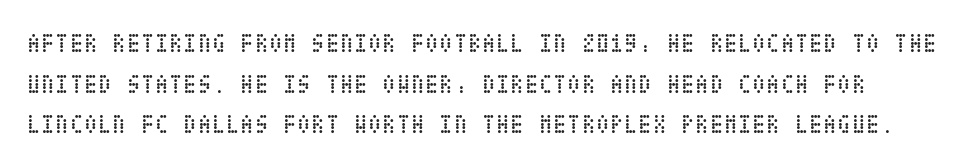
{"italic": "no", "bold": "no", "underline": "no", "line_spacing": "normal", "line_spacing_ratio": 1.56, "letter_spacing": "normal", "letter_spacing_em": 0.0, "glyph_px": 26}
